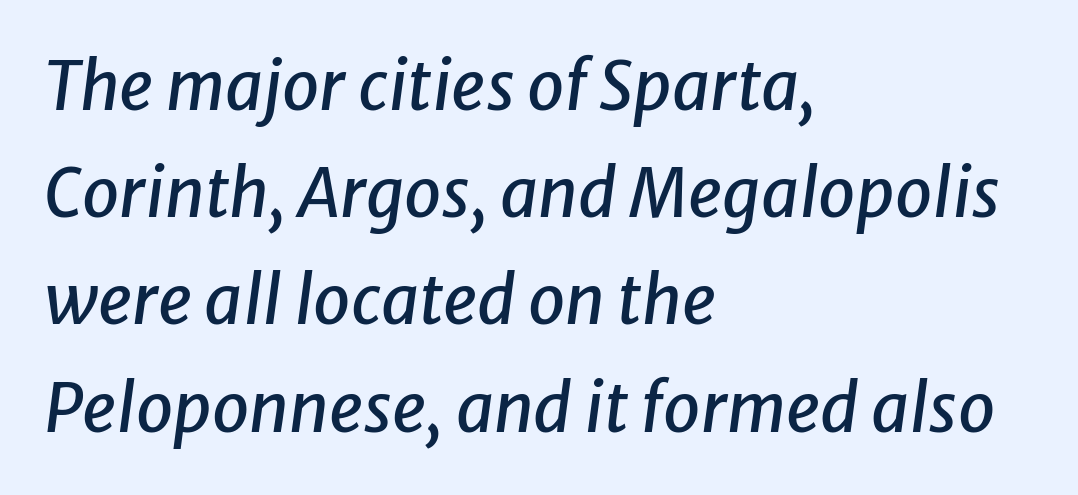
These lines are set flush left with a ragged right edge. The face used here is proportionally spaced, like ordinary book or web type. Whoever set this chose a conventional vertical rhythm. Just letters on the line, the space beneath them empty. This is oblique type, the kind used for emphasis or titles. Nothing unusual about the tracking: characters are spaced as the font intends.
